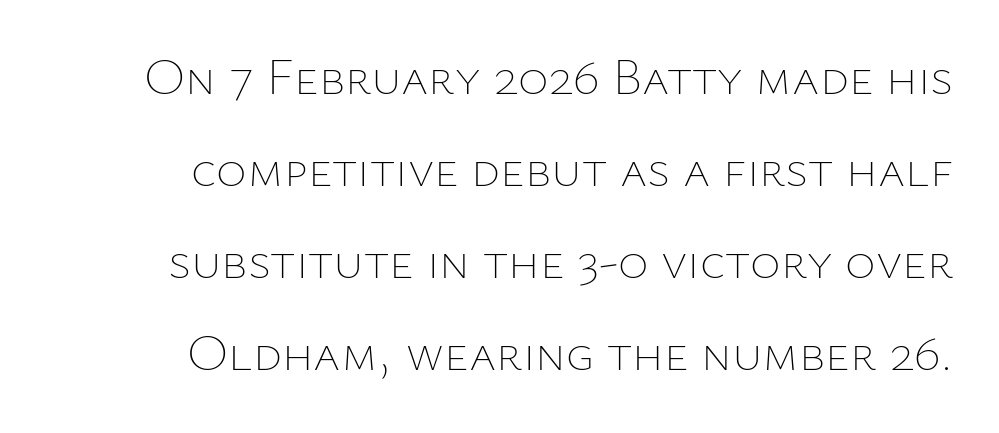
{"italic": "no", "bold": "no", "weight": "thin", "width": "normal", "stroke_contrast": "low", "x_height": "medium", "monospaced": "no", "underline": "no", "align": "right", "line_spacing_ratio": 1.77, "letter_spacing": "normal", "letter_spacing_em": 0.0, "glyph_px": 52}
